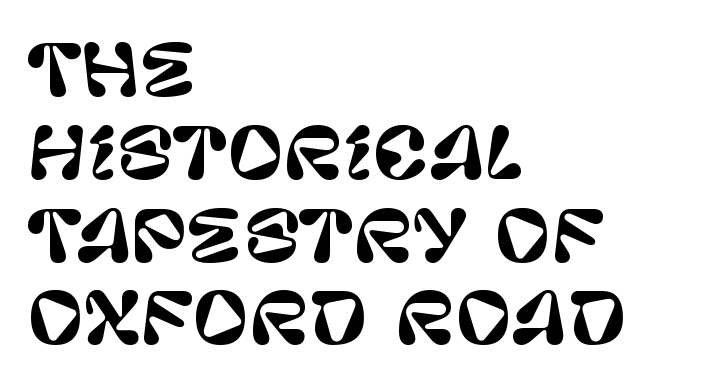
Unmarked baselines from the first word to the last. Left-aligned paragraph, ragged on the right. Nothing unusual about the tracking: characters are spaced as the font intends. A typesetter would label this face a sans.
